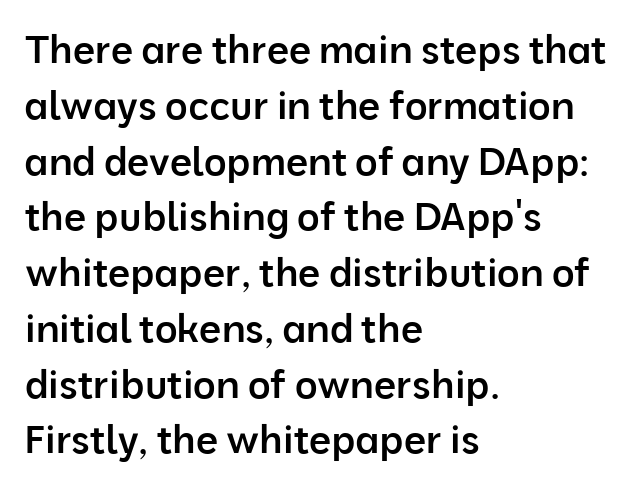
Q: Is the text bold? A: Semi-bold.
Q: Is the text italic (slanted)? A: No, it is upright.
Q: Is the typeface a serif or a sans-serif typeface? A: Sans-serif.
Q: Is the text underlined? A: No.
Q: How is the paragraph aligned? A: Left-aligned.
Q: Is the spacing between letters normal or unusually wide? A: Normal.
Q: Is the spacing between lines tight, normal or loose? A: Normal.
Q: Width (condensed, normal, or wide)? A: Normal.
Q: Stroke contrast? A: Low.
Q: x-height? A: Medium.
Q: Monospaced? A: No.
